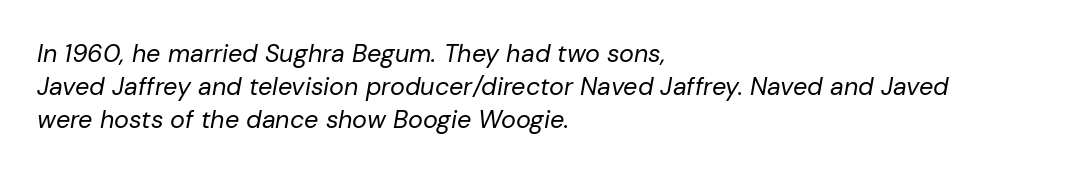
{"italic": "yes", "lean": "right", "slant_degrees": 10, "bold": "no", "underline": "no", "align": "left", "line_spacing": "normal", "line_spacing_ratio": 1.33, "letter_spacing": "normal", "letter_spacing_em": 0.0, "glyph_px": 25}
